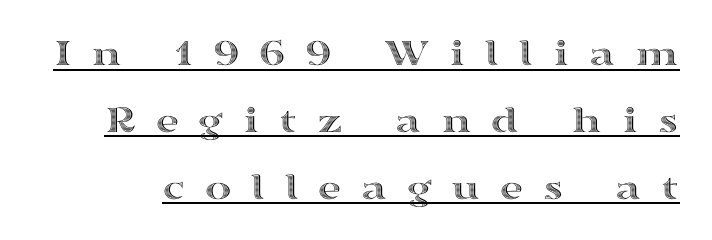
The image shows 40 px wide type, upright; set normal line spacing (1.67x), unusually wide letter spacing (+0.49 em), underlined; a medium x-height.
